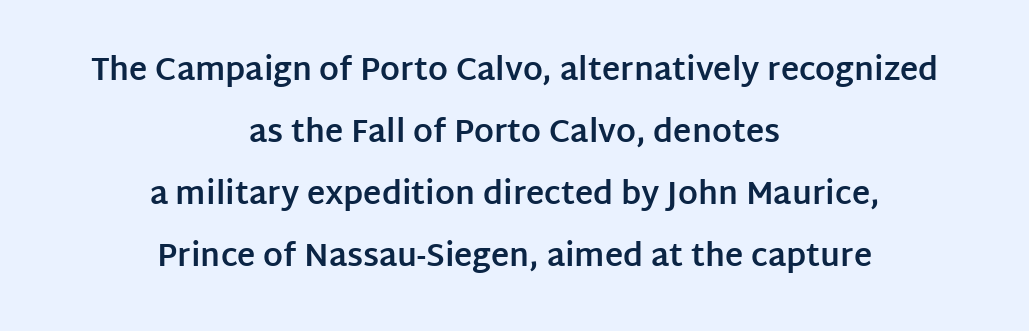
Q: Is the text bold? A: Yes.
Q: Is the text italic (slanted)? A: No, it is upright.
Q: Is the typeface a serif or a sans-serif typeface? A: Sans-serif.
Q: Is the text underlined? A: No.
Q: How is the paragraph aligned? A: Centered.
Q: Is the spacing between letters normal or unusually wide? A: Normal.
Q: Is the spacing between lines tight, normal or loose? A: Loose.
Q: Width (condensed, normal, or wide)? A: Normal.
Q: Stroke contrast? A: Low.
Q: x-height? A: Large.
Q: Monospaced? A: No.
